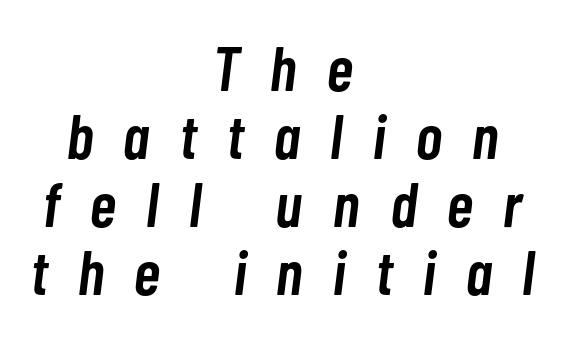
{"italic": "yes", "lean": "right", "slant_degrees": 7, "bold": "semi", "weight": "semibold", "width": "condensed", "stroke_contrast": "low", "x_height": "medium", "monospaced": "no", "underline": "no", "align": "center", "line_spacing": "tight", "line_spacing_ratio": 1.08, "letter_spacing": "wide", "letter_spacing_em": 0.49, "glyph_px": 63}
